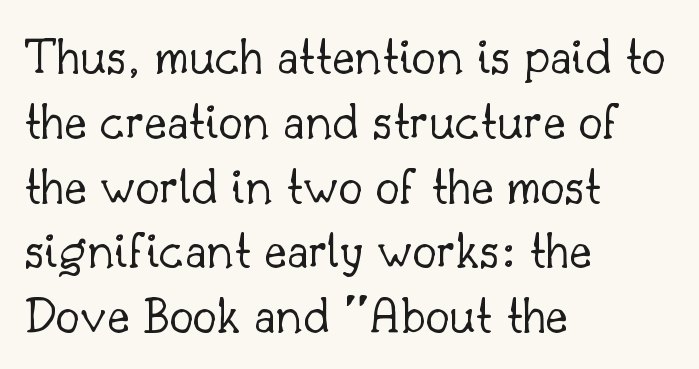
{"italic": "no", "bold": "no", "weight": "light", "width": "normal", "stroke_contrast": "low", "x_height": "small", "monospaced": "no", "underline": "no", "align": "left", "line_spacing_ratio": 1.2, "letter_spacing": "normal", "letter_spacing_em": 0.0, "glyph_px": 54}
